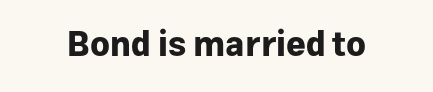
{"serif": "no", "italic": "no", "bold": "yes", "weight": "bold", "width": "normal", "stroke_contrast": "low", "x_height": "medium", "monospaced": "no", "underline": "no", "align": "center", "letter_spacing": "normal", "letter_spacing_em": 0.0, "glyph_px": 34}
